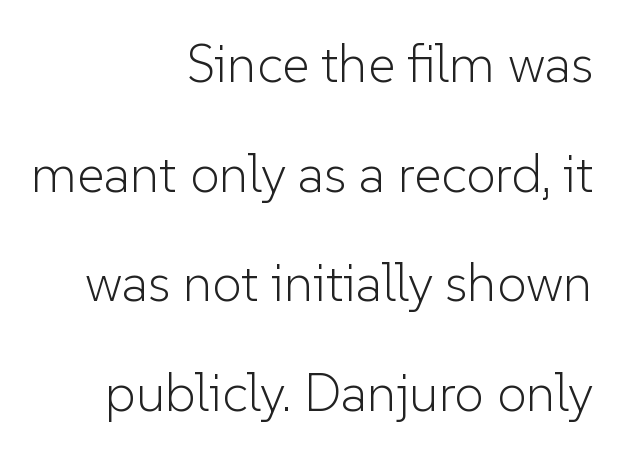
The image shows 53 px light sans-serif type, upright; set right-aligned, loose line spacing (2.07x), normal letter spacing, not underlined; low stroke contrast and a medium x-height.
